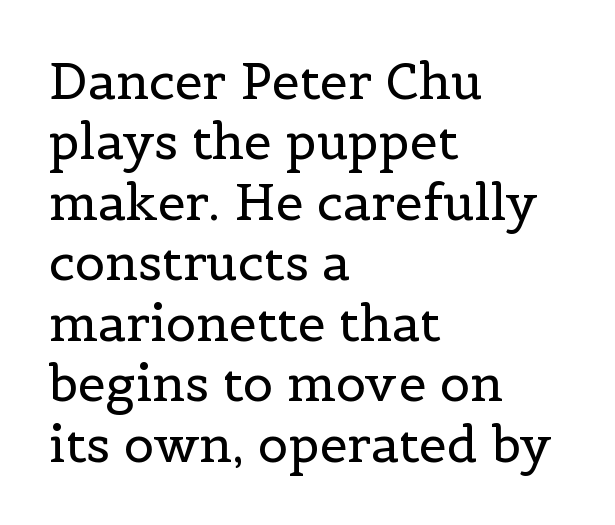
Q: Is the text bold? A: No.
Q: Is the text italic (slanted)? A: No, it is upright.
Q: Is the typeface a serif or a sans-serif typeface? A: Serif.
Q: Is the text underlined? A: No.
Q: How is the paragraph aligned? A: Left-aligned.
Q: Is the spacing between letters normal or unusually wide? A: Normal.
Q: Width (condensed, normal, or wide)? A: Normal.
Q: x-height? A: Medium.
Q: Monospaced? A: No.
